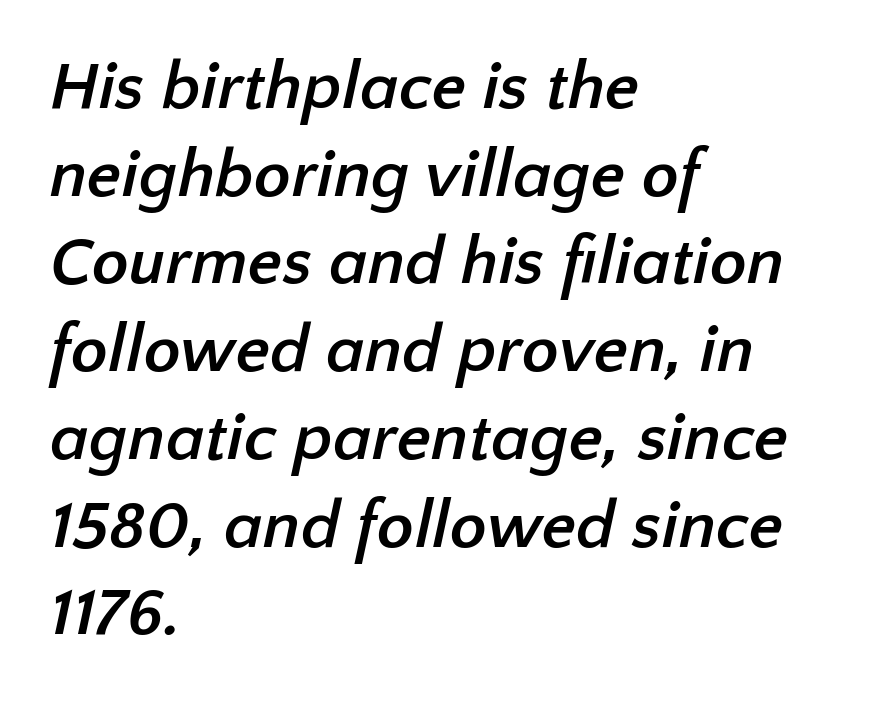
The area under the type is left untouched. Is this a fixed-width face? No — the glyphs have proportional, varying widths. What stands out about the letter spacing? Nothing — it is the standard amount. Thick stems and heavy bowls — unmistakably bold. The vertical gap from one line to the next is medium.
